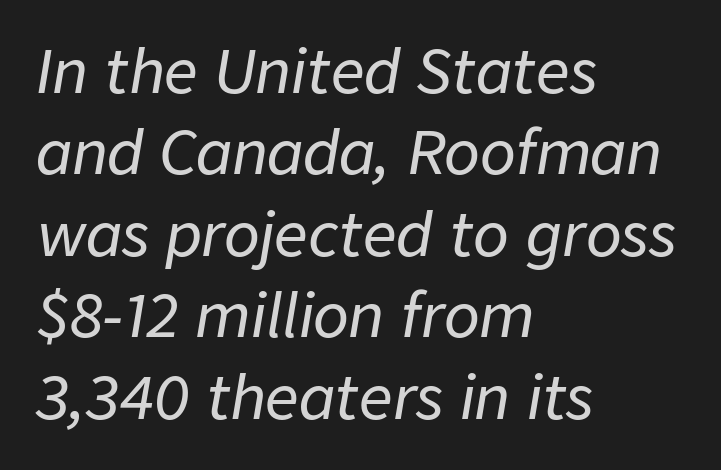
Q: Is the text italic (slanted)? A: Yes, it leans right by about 9 degrees.
Q: Is the text underlined? A: No.
Q: How is the paragraph aligned? A: Left-aligned.
Q: Is the spacing between letters normal or unusually wide? A: Normal.
Q: Is the spacing between lines tight, normal or loose? A: Normal.
Q: Width (condensed, normal, or wide)? A: Normal.
Q: Stroke contrast? A: Low.
Q: x-height? A: Medium.
Q: Monospaced? A: No.
